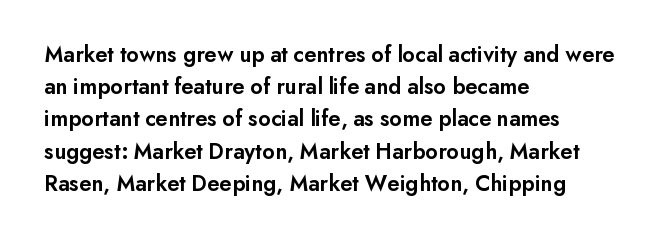
The image shows 23 px text type, upright; set left-aligned, normal line spacing (1.4x), normal letter spacing, not underlined.
